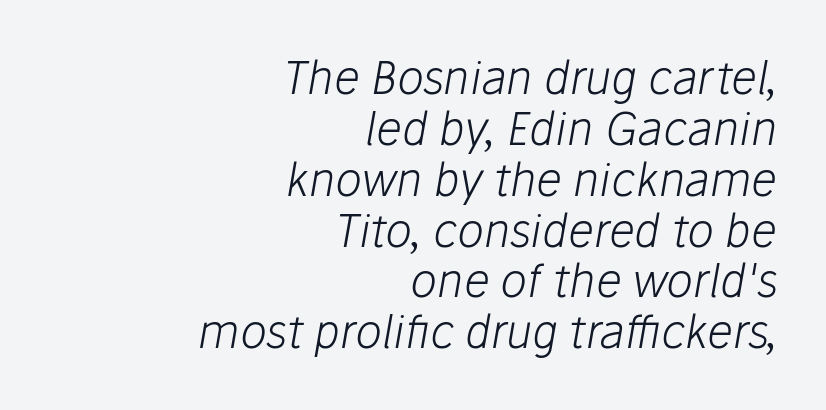
The image shows 45 px light type, italic (leaning right); set right-aligned, tight line spacing (1.13x), normal letter spacing, not underlined; low stroke contrast and a medium x-height.
